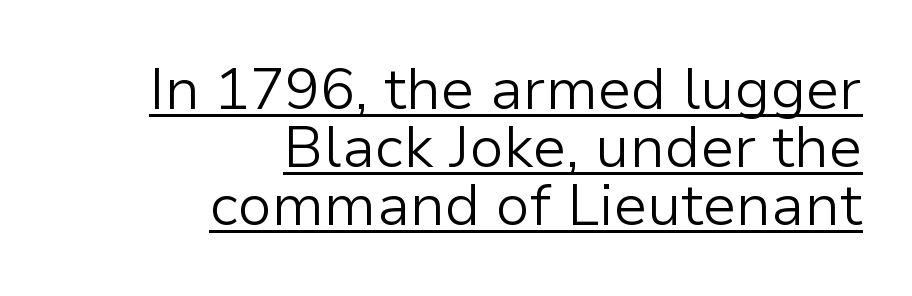
{"serif": "no", "italic": "no", "bold": "no", "weight": "light", "width": "normal", "stroke_contrast": "low", "x_height": "medium", "monospaced": "no", "underline": "yes", "align": "right", "line_spacing": "tight", "line_spacing_ratio": 1.0, "letter_spacing": "normal", "letter_spacing_em": 0.0, "glyph_px": 58}
